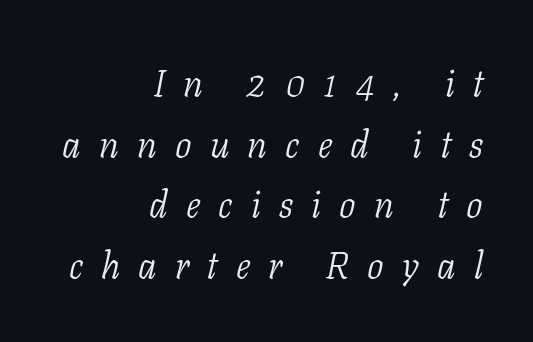
These lines are rendered in a variable-pitch font. Has an underline been added? It has not. Summary of vertical rhythm: regular, with standard interline spacing. In terms of letterform style, serifs are clearly present. Heft: none added — not bold. Short note: letters widely spaced.
